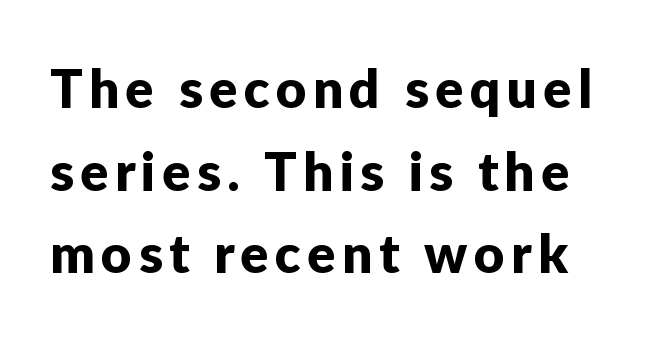
{"serif": "no", "italic": "no", "width": "normal", "stroke_contrast": "low", "x_height": "medium", "monospaced": "no", "underline": "no", "line_spacing": "normal", "line_spacing_ratio": 1.56, "glyph_px": 53}
